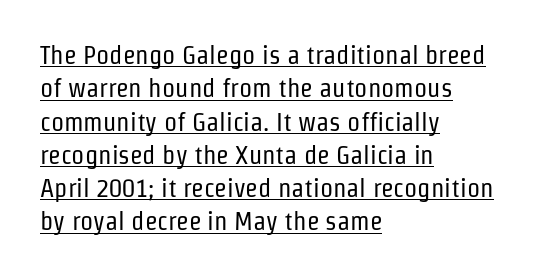
Q: Is the text bold? A: No.
Q: Is the text italic (slanted)? A: No, it is upright.
Q: Is the text underlined? A: Yes.
Q: How is the paragraph aligned? A: Left-aligned.
Q: Is the spacing between letters normal or unusually wide? A: Normal.
Q: Is the spacing between lines tight, normal or loose? A: Normal.
